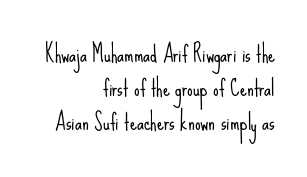
{"italic": "no", "bold": "no", "underline": "no", "align": "right", "line_spacing": "normal", "line_spacing_ratio": 1.55, "letter_spacing": "normal", "letter_spacing_em": 0.0, "glyph_px": 22}
